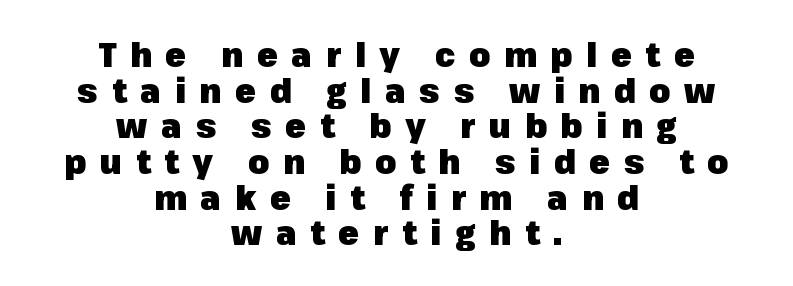
{"serif": "no", "italic": "no", "bold": "yes", "weight": "heavy", "width": "normal", "stroke_contrast": "low", "x_height": "medium", "monospaced": "no", "underline": "no", "align": "center", "line_spacing": "tight", "line_spacing_ratio": 1.05, "letter_spacing": "wide", "letter_spacing_em": 0.4, "glyph_px": 34}
